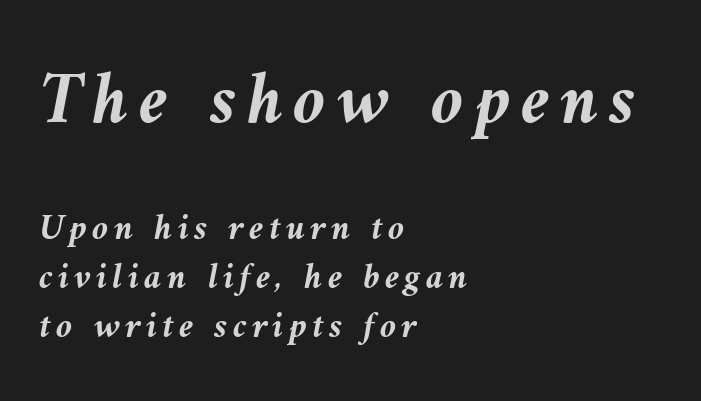
{"italic": "yes", "lean": "left", "slant_degrees": 10, "bold": "yes", "weight": "semibold", "width": "normal", "stroke_contrast": "medium", "x_height": "medium", "monospaced": "no", "underline": "no", "align": "left", "line_spacing": "normal", "line_spacing_ratio": 1.33, "larger_block": "first", "size_ratio": 2.0, "glyph_px": 74}
